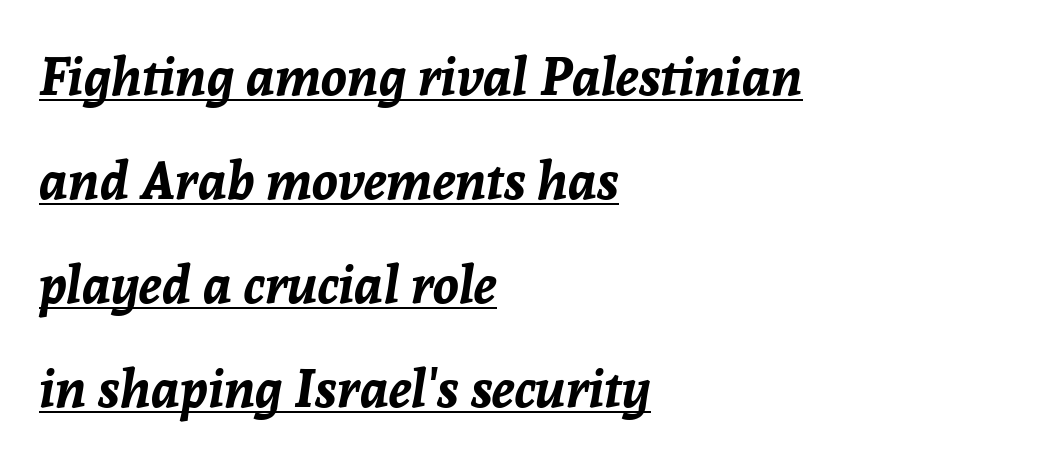
The image shows 53 px bold type, italic (leaning right); set left-aligned, loose line spacing (1.96x), normal letter spacing, underlined; low stroke contrast and a medium x-height.
